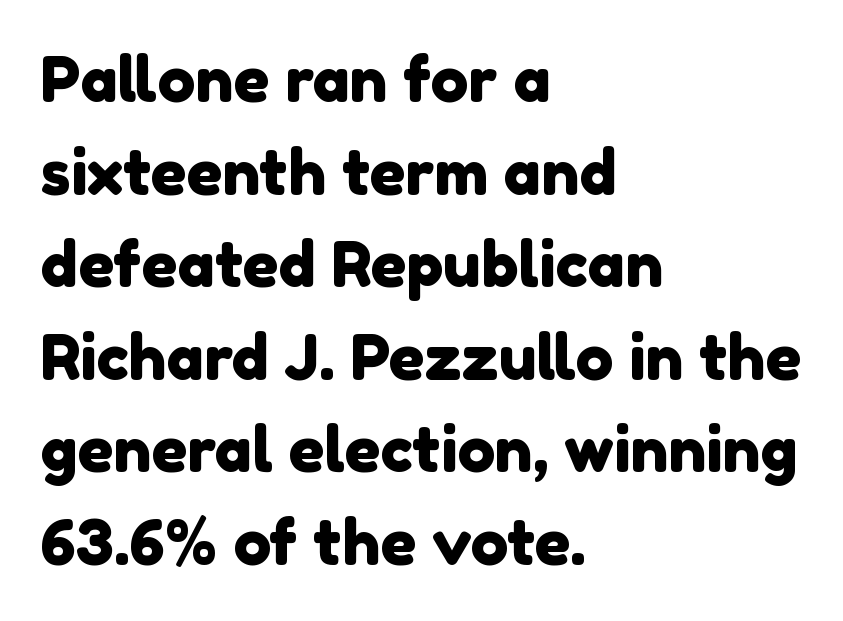
Descenders hang freely into open space. All the whitespace from short lines collects on the right. These lines keep a tight, regular rhythm from letter to letter. Note: no serifs on the glyphs. How would I describe the line gaps? Plain and ordinary. A typesetter would call this proportional, since set widths differ per character.
